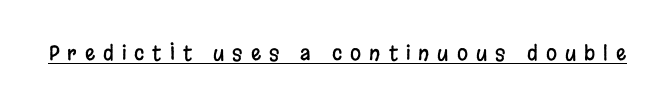
The image shows 20 px text type, upright; set unusually wide letter spacing (+0.4 em), underlined.
